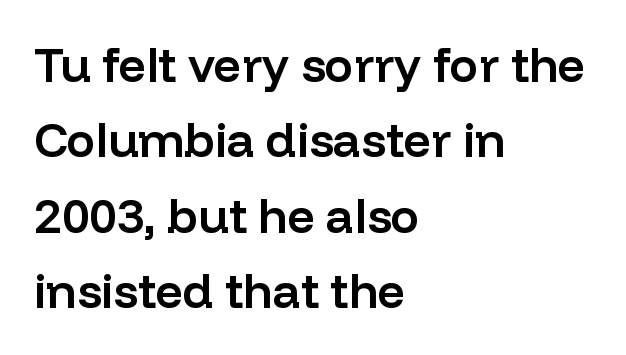
{"serif": "no", "italic": "no", "bold": "semi", "weight": "semibold", "width": "normal", "stroke_contrast": "low", "x_height": "medium", "monospaced": "no", "underline": "no", "align": "left", "line_spacing": "normal", "line_spacing_ratio": 1.57, "letter_spacing": "normal", "letter_spacing_em": 0.0, "glyph_px": 48}
